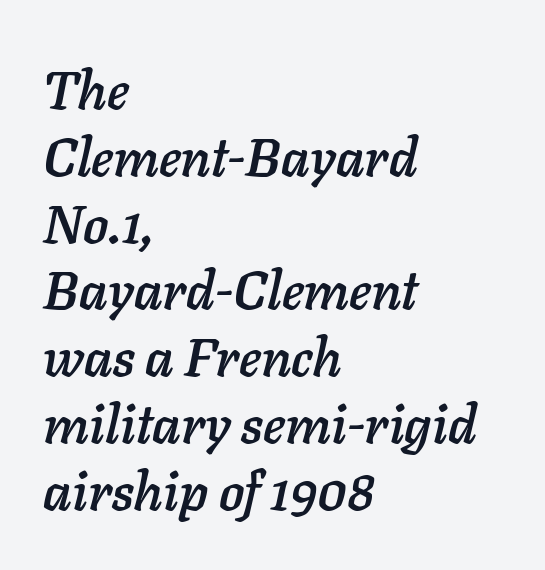
{"italic": "yes", "lean": "right", "slant_degrees": 11, "width": "normal", "stroke_contrast": "low", "x_height": "medium", "monospaced": "no", "underline": "no", "align": "left", "line_spacing": "normal", "line_spacing_ratio": 1.26, "letter_spacing": "normal", "letter_spacing_em": 0.0, "glyph_px": 53}
